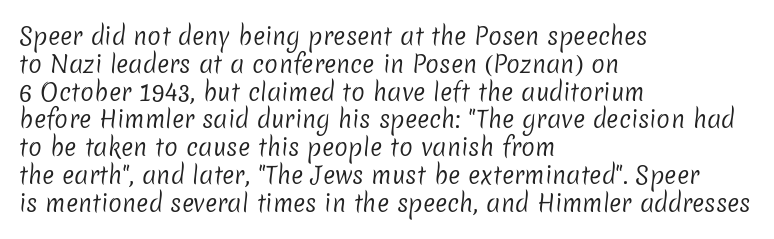
{"bold": "no", "underline": "no", "align": "left", "line_spacing_ratio": 1.21, "letter_spacing": "normal", "letter_spacing_em": 0.0, "glyph_px": 23}
